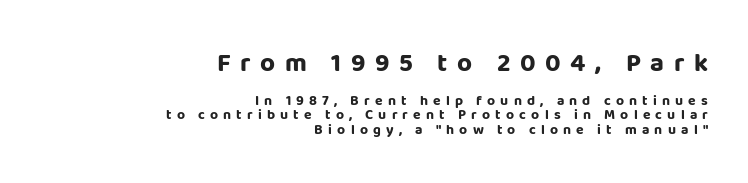
Teacher's note: observe the even right margin — that is flush-right alignment. These lines were composed using upright roman letters. Typesetter's note: full bold, strokes at maximum text heaviness. Notice how descenders almost collide with the ascenders below — that's tight leading. Someone cranked the tracking dial way up on this one. A student would notice the top passage is typeset larger than what follows.
